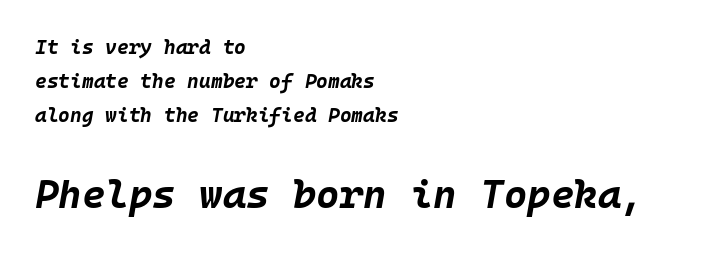
Q: Is the text bold? A: Yes.
Q: Is the text italic (slanted)? A: Yes, it leans right by about 10 degrees.
Q: Is the text underlined? A: No.
Q: How is the paragraph aligned? A: Left-aligned.
Q: Is the spacing between letters normal or unusually wide? A: Normal.
Q: Which block of text is set in a larger size, the first (top) or the second (bottom)? A: The second (bottom) one.
Q: Width (condensed, normal, or wide)? A: Normal.
Q: Stroke contrast? A: Low.
Q: x-height? A: Large.
Q: Monospaced? A: Yes.
